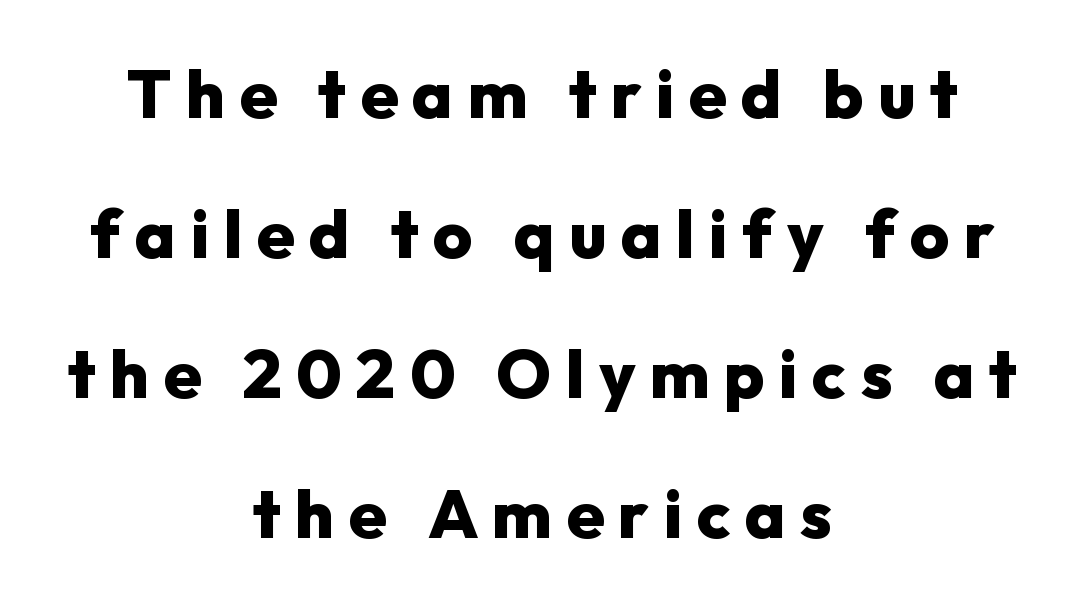
{"serif": "no", "italic": "no", "bold": "yes", "weight": "heavy", "width": "normal", "stroke_contrast": "low", "x_height": "medium", "monospaced": "no", "underline": "no", "align": "center", "line_spacing": "loose", "line_spacing_ratio": 2.06, "letter_spacing": "wide", "letter_spacing_em": 0.21, "glyph_px": 68}
